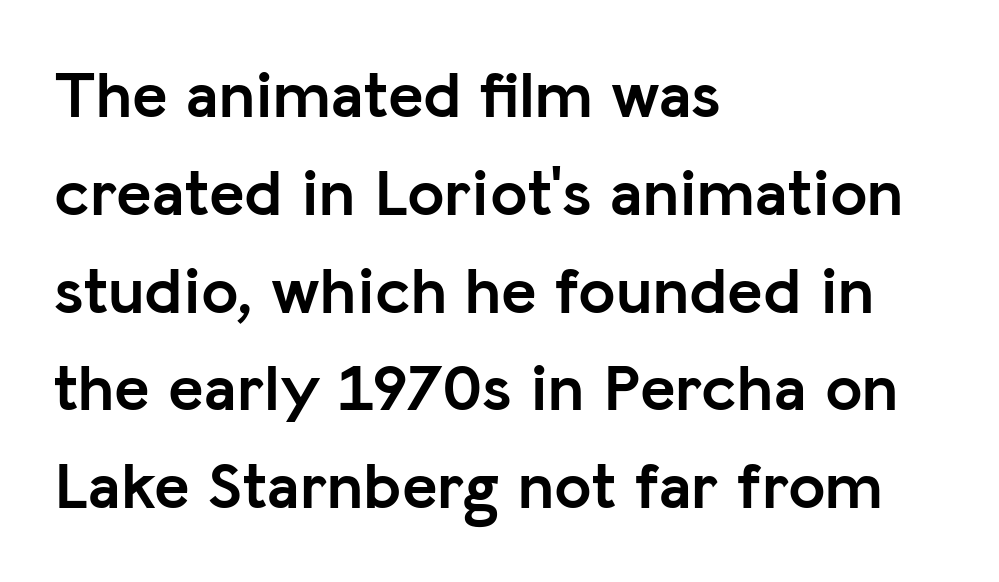
The image shows 67 px semibold sans-serif type, upright; set left-aligned, normal line spacing (1.46x), normal letter spacing, not underlined; low stroke contrast and a medium x-height.
